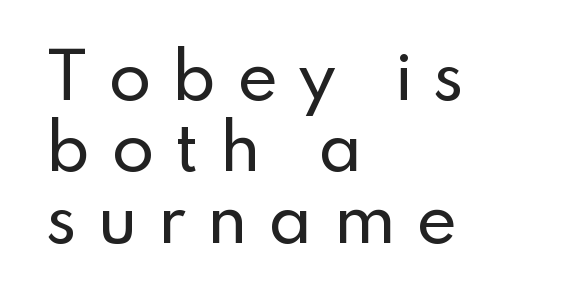
{"serif": "no", "italic": "no", "width": "normal", "stroke_contrast": "low", "x_height": "small", "monospaced": "no", "underline": "no", "align": "left", "line_spacing": "tight", "line_spacing_ratio": 1.15, "letter_spacing": "wide", "letter_spacing_em": 0.33, "glyph_px": 62}
